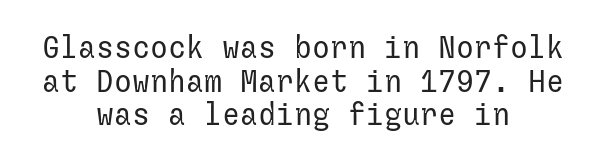
Q: Is the text bold? A: No.
Q: Is the text italic (slanted)? A: No, it is upright.
Q: Is the typeface a serif or a sans-serif typeface? A: Sans-serif.
Q: Is the text underlined? A: No.
Q: How is the paragraph aligned? A: Centered.
Q: Is the spacing between letters normal or unusually wide? A: Normal.
Q: Is the spacing between lines tight, normal or loose? A: Tight.
Q: Width (condensed, normal, or wide)? A: Normal.
Q: Stroke contrast? A: Low.
Q: x-height? A: Medium.
